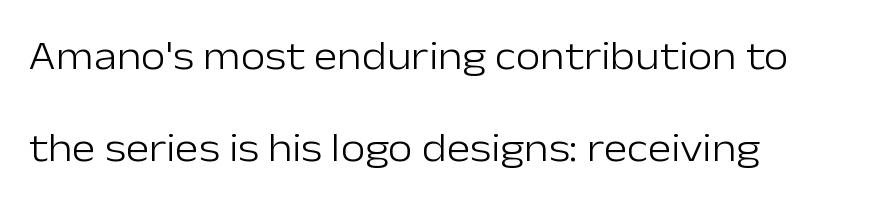
{"serif": "no", "italic": "no", "bold": "no", "weight": "light", "width": "normal", "stroke_contrast": "low", "x_height": "medium", "monospaced": "no", "underline": "no", "line_spacing": "loose", "line_spacing_ratio": 2.29, "letter_spacing": "normal", "letter_spacing_em": 0.0, "glyph_px": 40}
